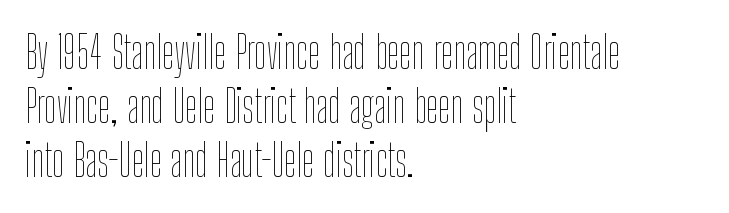
The image shows 44 px thin, condensed type, upright; set left-aligned, line spacing 1.23x, normal letter spacing, not underlined; low stroke contrast and a medium x-height.
